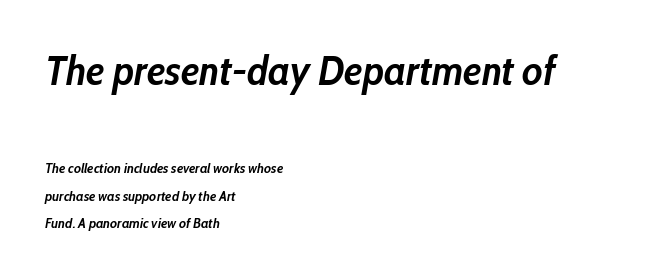
Tracking value appears to be zero — textbook default spacing. This layout puts the oversized block above and the modest block below. This is oblique type, the kind used for emphasis or titles. Proportional: the letters do not fall into vertical columns. As a designer I'd log this as weight 700, bold. The compositor pushed each line to the left boundary.
